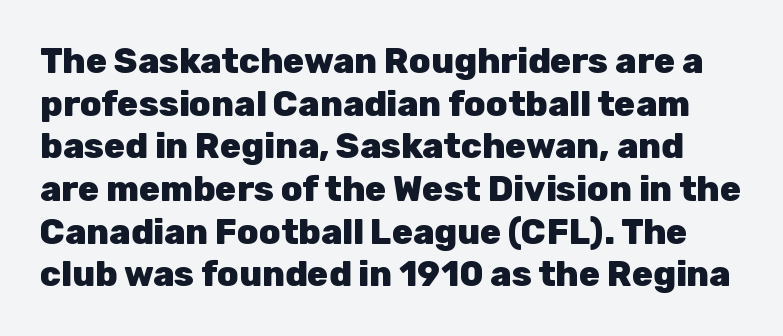
Q: Is the text bold? A: Yes.
Q: Is the text italic (slanted)? A: No, it is upright.
Q: Is the typeface a serif or a sans-serif typeface? A: Sans-serif.
Q: Is the text underlined? A: No.
Q: Is the spacing between letters normal or unusually wide? A: Normal.
Q: Width (condensed, normal, or wide)? A: Normal.
Q: Stroke contrast? A: Low.
Q: x-height? A: Medium.
Q: Monospaced? A: No.
